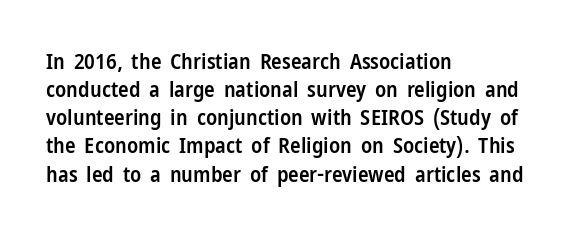
Quick note: underline off. Left-aligned paragraph, ragged on the right. Nope, not italic — everything's standing straight. The line texture is even and compact thanks to regular tracking. Successive baselines arrive at the customary interval. Firm but not heavy-handed strokes: this text is semibold.
